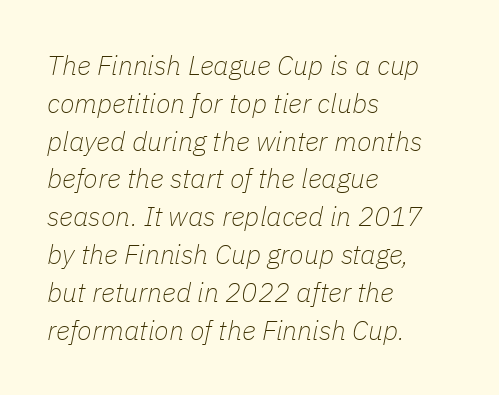
Q: Is the text bold? A: No.
Q: Is the text italic (slanted)? A: Yes, it leans right by about 11 degrees.
Q: Is the text underlined? A: No.
Q: How is the paragraph aligned? A: Left-aligned.
Q: Is the spacing between letters normal or unusually wide? A: Normal.
Q: Is the spacing between lines tight, normal or loose? A: Normal.
